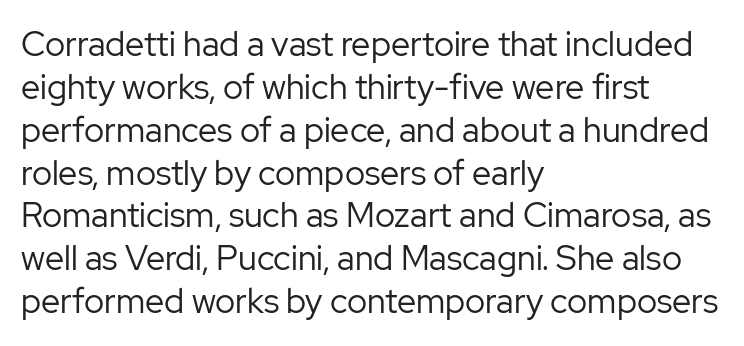
The image shows 34 px regular-weight sans-serif type, upright; set left-aligned, normal line spacing (1.26x), normal letter spacing, not underlined; low stroke contrast and a medium x-height.
